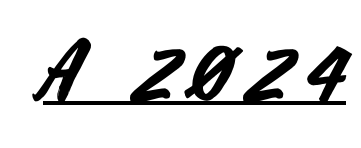
The image shows 78 px sans-serif type; set unusually wide letter spacing (+0.2 em), underlined; medium stroke contrast and a small x-height.
